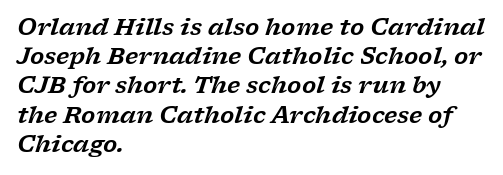
Q: Is the text italic (slanted)? A: Yes, it leans right by about 17 degrees.
Q: Is the text underlined? A: No.
Q: How is the paragraph aligned? A: Left-aligned.
Q: Is the spacing between letters normal or unusually wide? A: Normal.
Q: Is the spacing between lines tight, normal or loose? A: Normal.
